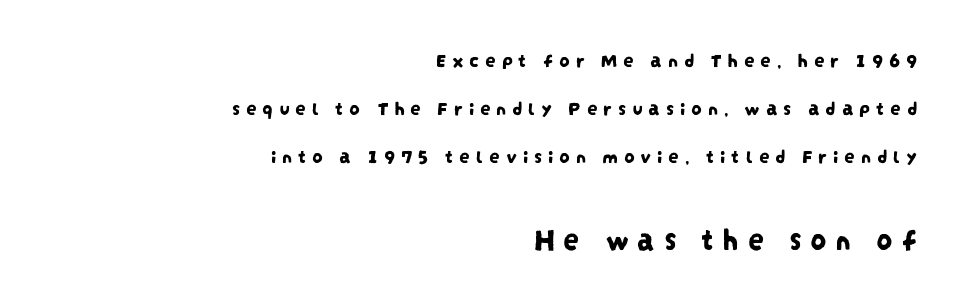
{"serif": "no", "width": "condensed", "stroke_contrast": "low", "x_height": "large", "monospaced": "no", "underline": "no", "align": "right", "line_spacing": "loose", "line_spacing_ratio": 2.29, "letter_spacing": "wide", "letter_spacing_em": 0.27, "larger_block": "second", "size_ratio": 1.52, "glyph_px": 32}
